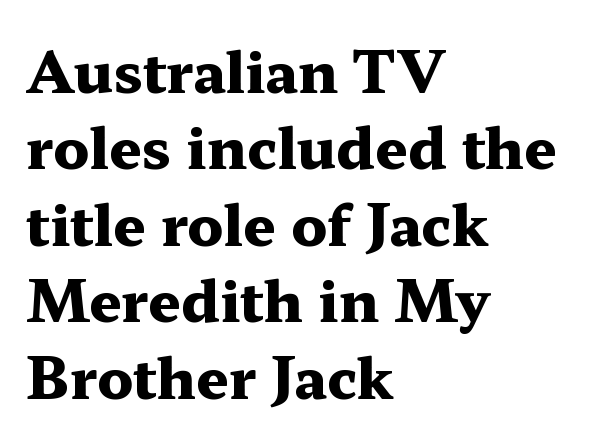
Q: Is the text bold? A: Yes.
Q: Is the text italic (slanted)? A: No, it is upright.
Q: Is the typeface a serif or a sans-serif typeface? A: Serif.
Q: Is the text underlined? A: No.
Q: How is the paragraph aligned? A: Left-aligned.
Q: Is the spacing between letters normal or unusually wide? A: Normal.
Q: Is the spacing between lines tight, normal or loose? A: Normal.
Q: Width (condensed, normal, or wide)? A: Wide.
Q: Stroke contrast? A: Medium.
Q: x-height? A: Medium.
Q: Monospaced? A: No.
